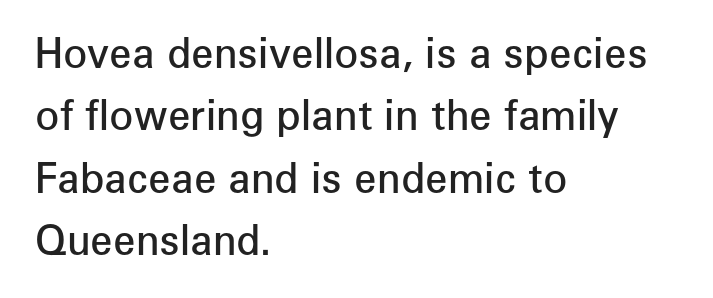
Q: Is the text bold? A: Semi-bold.
Q: Is the text italic (slanted)? A: No, it is upright.
Q: Is the typeface a serif or a sans-serif typeface? A: Sans-serif.
Q: Is the text underlined? A: No.
Q: How is the paragraph aligned? A: Left-aligned.
Q: Is the spacing between letters normal or unusually wide? A: Normal.
Q: Is the spacing between lines tight, normal or loose? A: Normal.
Q: Width (condensed, normal, or wide)? A: Normal.
Q: Stroke contrast? A: Low.
Q: x-height? A: Medium.
Q: Monospaced? A: No.
